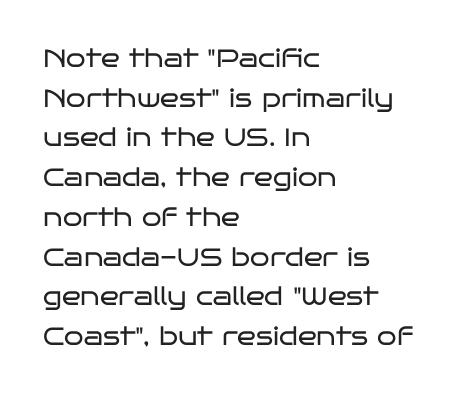
{"italic": "no", "bold": "no", "underline": "no", "align": "left", "line_spacing": "normal", "line_spacing_ratio": 1.59, "letter_spacing": "normal", "letter_spacing_em": 0.0, "glyph_px": 25}
